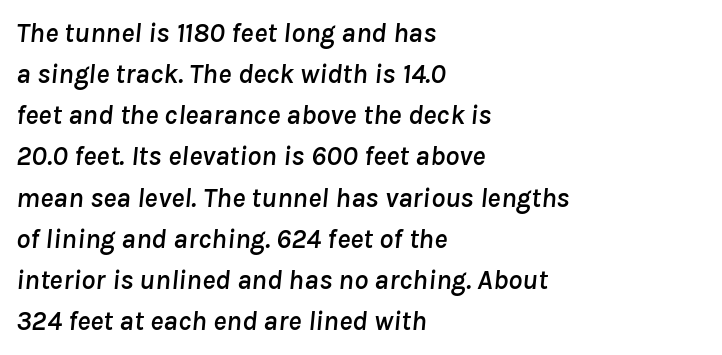
The rendering applies a slant to the glyphs. Clear beneath every line of the passage. Horizontal alignment here is leftward, the default for most running prose. Looks like regular typesetting: each glyph gets only the width it needs. Students, observe: this is what conventionally led text looks like.
